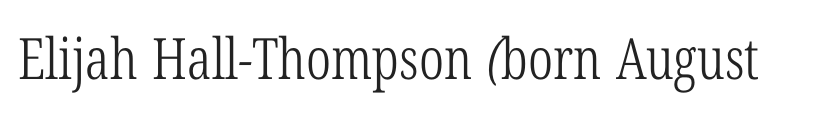
The image shows 57 px light, condensed serif type; set normal letter spacing, not underlined; low stroke contrast and a medium x-height.
